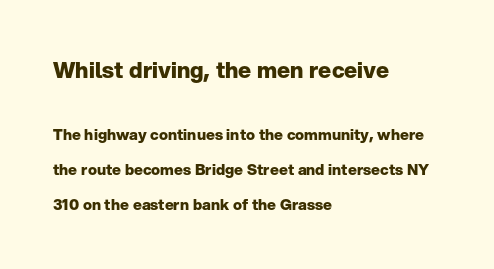
Q: Is the text bold? A: Yes.
Q: Is the text italic (slanted)? A: No, it is upright.
Q: Is the text underlined? A: No.
Q: How is the paragraph aligned? A: Left-aligned.
Q: Is the spacing between letters normal or unusually wide? A: Normal.
Q: Is the spacing between lines tight, normal or loose? A: Loose.
Q: Which block of text is set in a larger size, the first (top) or the second (bottom)? A: The first (top) one.
